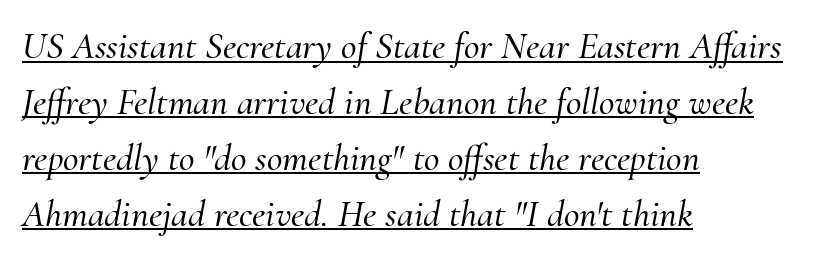
The image shows 38 px serif type, italic (leaning right); set left-aligned, normal line spacing (1.47x), normal letter spacing, underlined; medium stroke contrast and a small x-height.
